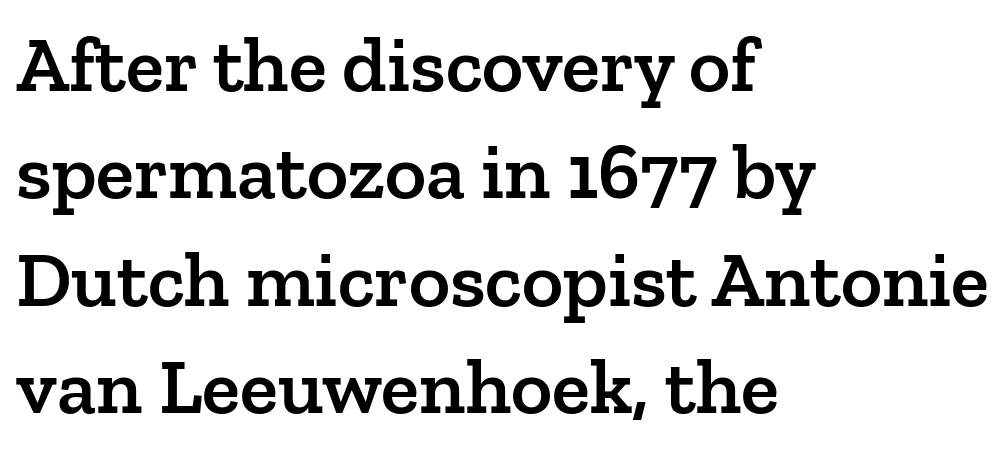
Every character sits straight up, as roman type does. The type is set solid horizontally, with unmodified tracking. In terms of weight, the rendering is demibold, just under bold. Look at the bottom of the vertical strokes: they flare into serifs here. These lines are set flush left with a ragged right edge.
